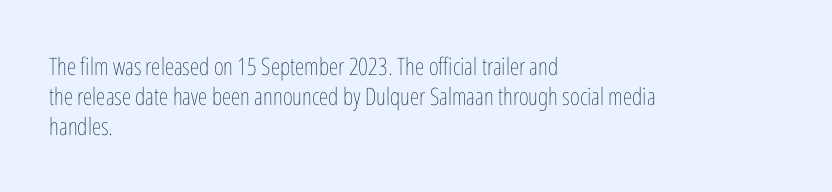
If you drew a line through each stem, it would be perfectly vertical. Tracking value appears to be zero — textbook default spacing. The rag falls on the right side of this text block. The face looks like a standard text weight, possibly lighter. The string is rendered with underlining switched off.
